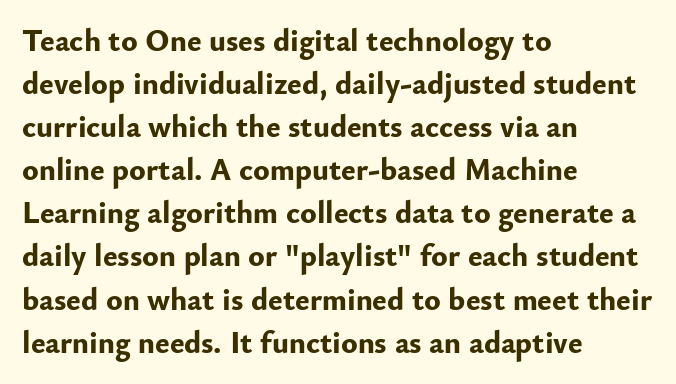
The image shows 31 px bold sans-serif type, upright; set left-aligned, normal line spacing (1.39x), normal letter spacing, not underlined; low stroke contrast and a small x-height.
